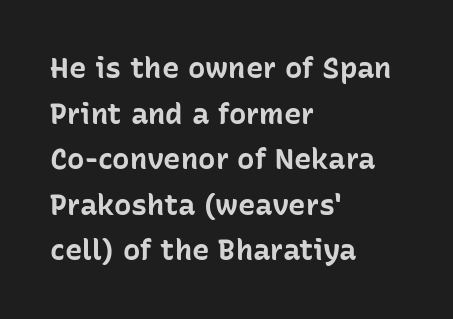
Q: Is the text bold? A: Yes.
Q: Is the text italic (slanted)? A: No, it is upright.
Q: Is the typeface a serif or a sans-serif typeface? A: Sans-serif.
Q: Is the text underlined? A: No.
Q: How is the paragraph aligned? A: Left-aligned.
Q: Is the spacing between letters normal or unusually wide? A: Normal.
Q: Is the spacing between lines tight, normal or loose? A: Normal.
Q: Width (condensed, normal, or wide)? A: Normal.
Q: Stroke contrast? A: Low.
Q: x-height? A: Medium.
Q: Monospaced? A: No.
